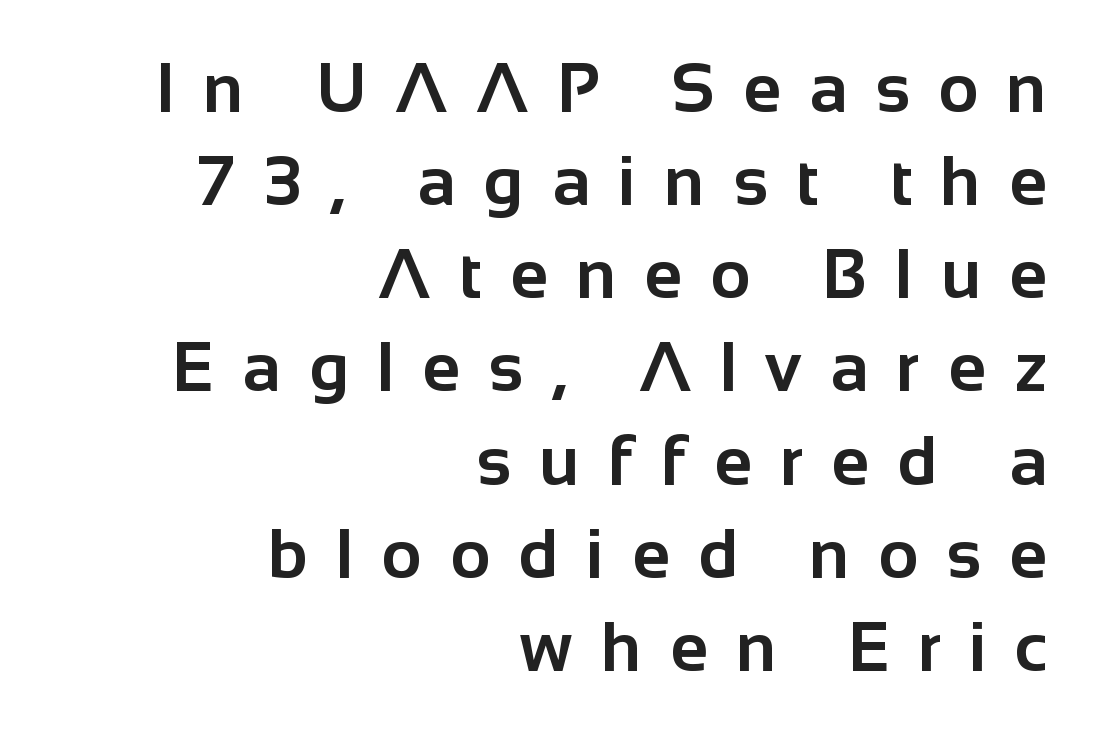
The passage shown stacks its lines at a standard gap. The letters are bold, with thick, heavy strokes. Which margin do the lines hug? The right one — the left edge is uneven. Serif or sans? Sans — the stroke terminals are bare. The font's upright variant was chosen for this text. Spacing between characters has been opened up far beyond the box default.
